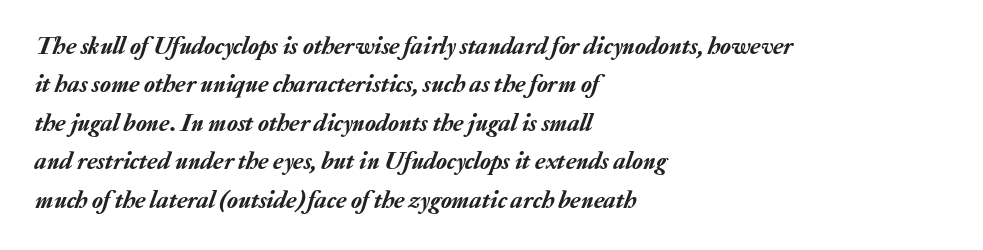
Q: Is the text italic (slanted)? A: Yes, it leans right by about 20 degrees.
Q: Is the text underlined? A: No.
Q: How is the paragraph aligned? A: Left-aligned.
Q: Is the spacing between letters normal or unusually wide? A: Normal.
Q: Is the spacing between lines tight, normal or loose? A: Normal.
